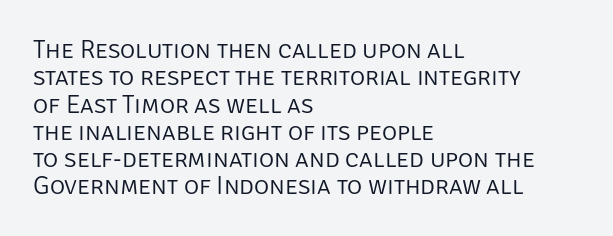
Q: Is the text bold? A: No.
Q: Is the text italic (slanted)? A: No, it is upright.
Q: Is the text underlined? A: No.
Q: How is the paragraph aligned? A: Left-aligned.
Q: Is the spacing between letters normal or unusually wide? A: Normal.
Q: Is the spacing between lines tight, normal or loose? A: Tight.
